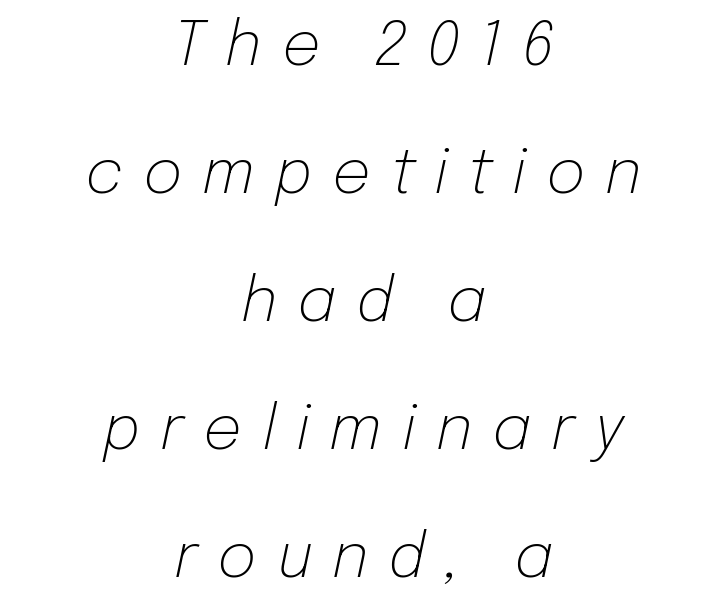
Q: Is the text bold? A: No.
Q: Is the text italic (slanted)? A: Yes, it leans right by about 12 degrees.
Q: Is the text underlined? A: No.
Q: How is the paragraph aligned? A: Centered.
Q: Is the spacing between letters normal or unusually wide? A: Unusually wide.
Q: Is the spacing between lines tight, normal or loose? A: Loose.
Q: Width (condensed, normal, or wide)? A: Normal.
Q: Stroke contrast? A: Low.
Q: x-height? A: Medium.
Q: Monospaced? A: No.
